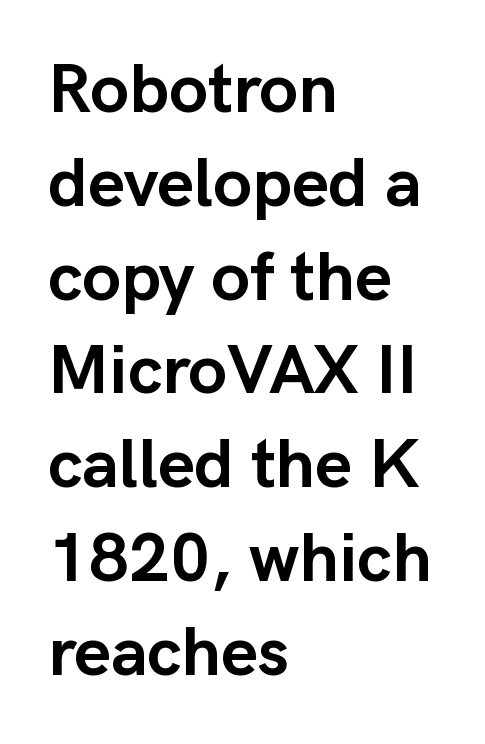
Compared with typical paragraphs, the rows here are spaced about the same. The axis of the letterforms is exactly vertical. Each word holds together tightly as a unit, with standard inter-letter gaps. Its strokes are broad and dark, the hallmark of bold type. A bare baseline throughout the passage.
